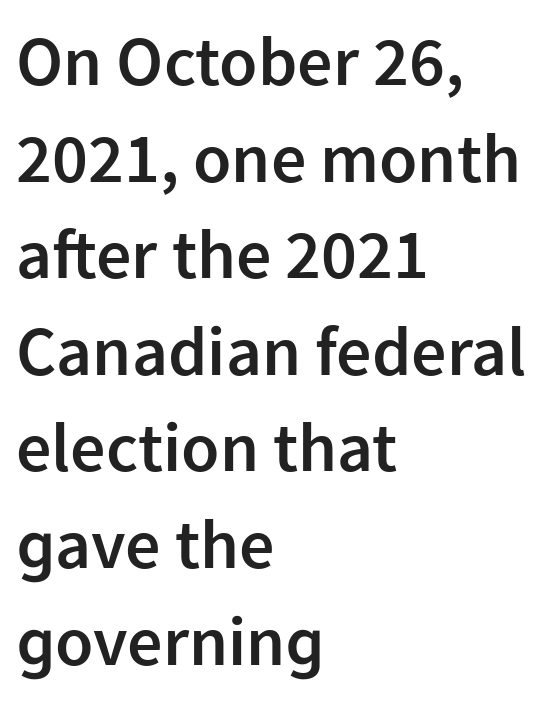
The vertical gap from one line to the next is medium. The type sits square on the baseline with zero lean. Weight: semibold (demi). Quick note: underline off.
